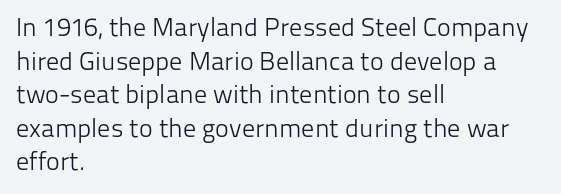
The image shows 26 px text type, upright; set left-aligned, normal line spacing (1.29x), normal letter spacing, not underlined.
